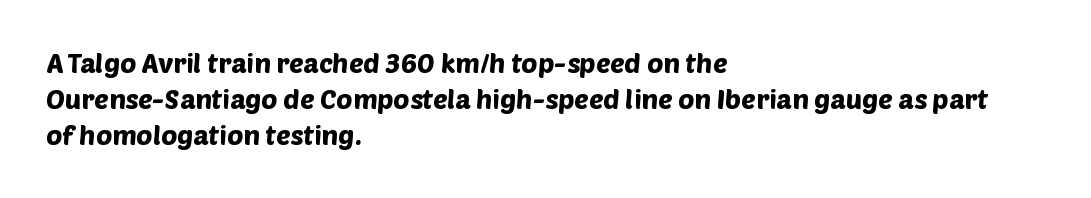
Q: Is the text underlined? A: No.
Q: How is the paragraph aligned? A: Left-aligned.
Q: Is the spacing between letters normal or unusually wide? A: Normal.
Q: Is the spacing between lines tight, normal or loose? A: Normal.
